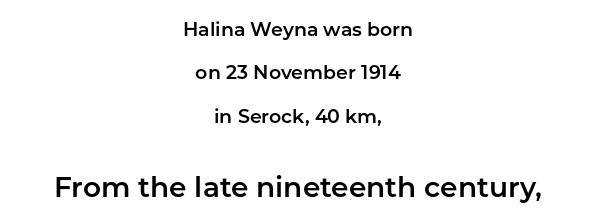
The line texture is even and compact thanks to regular tracking. If you measured baseline to baseline, you'd find a long distance. Descender tails drop into unmarked territory. Character widths vary here, with narrow letters taking less room than wide ones. Where is the straight margin? There isn't one; the lines are centered. The letters in the lower block stand taller than those in the block above.
